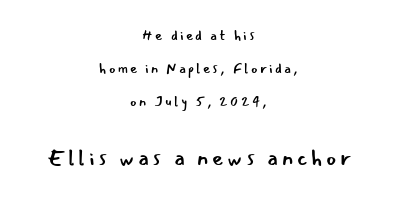
Q: Is the text bold? A: No.
Q: Is the text italic (slanted)? A: No, it is upright.
Q: Is the text underlined? A: No.
Q: How is the paragraph aligned? A: Centered.
Q: Is the spacing between lines tight, normal or loose? A: Loose.
Q: Which block of text is set in a larger size, the first (top) or the second (bottom)? A: The second (bottom) one.
